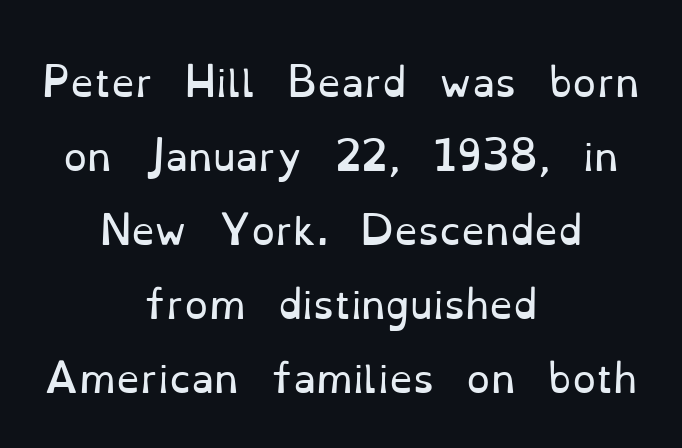
The rendering uses natural spacing where letterforms have individual widths. Quick note: interline space is abundant. I'd call this a serif setting — the letters wear small feet. This reads as an unemphasized weight, regular at the heaviest. A roman cut, with each character standing at attention.
